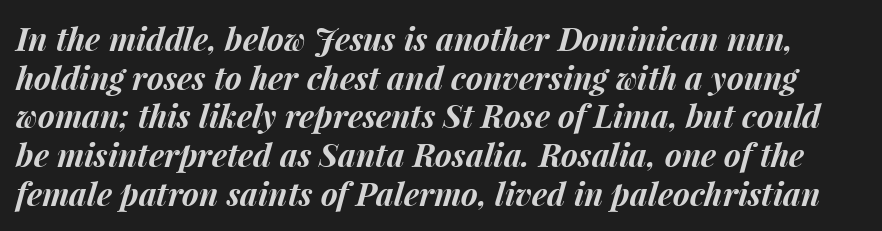
The image shows 32 px bold type, italic (leaning right); set line spacing 1.21x, normal letter spacing, not underlined; medium stroke contrast and a medium x-height.
